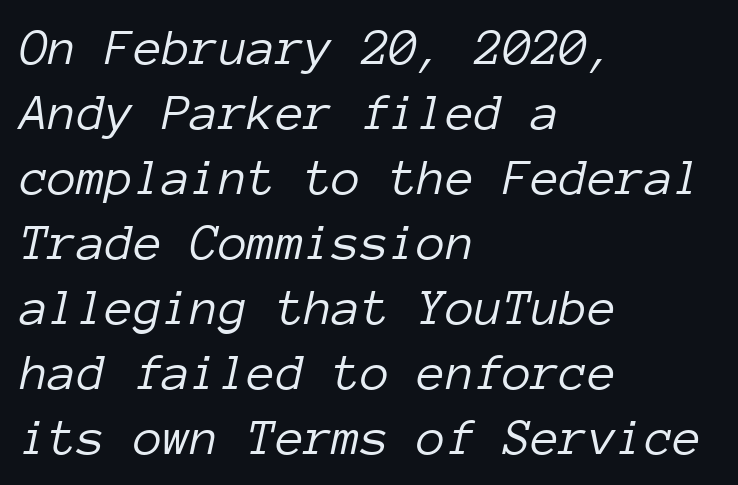
The image shows 52 px light type, italic (leaning right), monospaced; set left-aligned, normal line spacing (1.25x), normal letter spacing, not underlined; low stroke contrast and a medium x-height.
